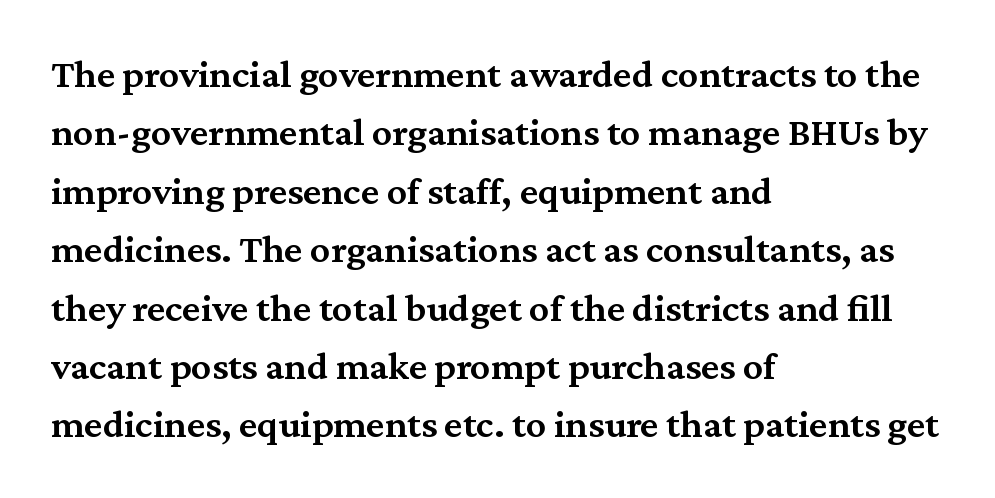
Q: Is the text bold? A: Semi-bold.
Q: Is the text italic (slanted)? A: No, it is upright.
Q: Is the typeface a serif or a sans-serif typeface? A: Serif.
Q: Is the text underlined? A: No.
Q: How is the paragraph aligned? A: Left-aligned.
Q: Is the spacing between letters normal or unusually wide? A: Normal.
Q: Is the spacing between lines tight, normal or loose? A: Normal.
Q: Width (condensed, normal, or wide)? A: Normal.
Q: Stroke contrast? A: Medium.
Q: x-height? A: Medium.
Q: Monospaced? A: No.
